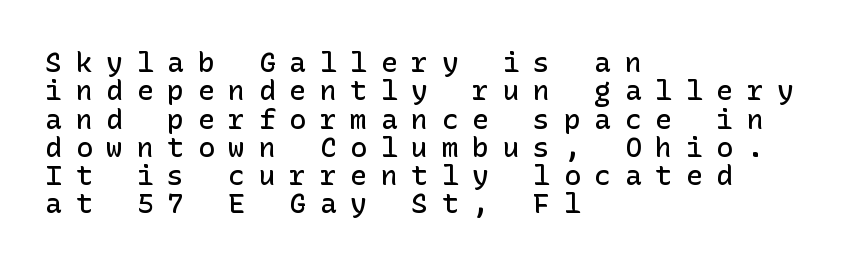
Q: Is the text bold? A: Semi-bold.
Q: Is the text italic (slanted)? A: No, it is upright.
Q: Is the typeface a serif or a sans-serif typeface? A: Sans-serif.
Q: Is the text underlined? A: No.
Q: How is the paragraph aligned? A: Left-aligned.
Q: Is the spacing between letters normal or unusually wide? A: Unusually wide.
Q: Is the spacing between lines tight, normal or loose? A: Tight.
Q: Width (condensed, normal, or wide)? A: Normal.
Q: Stroke contrast? A: Low.
Q: x-height? A: Medium.
